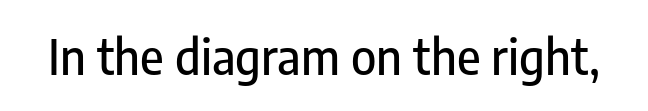
The tracking reads as untouched default to a designer's eye. Decoration check: the copy has no underline. The specimen reads as upright at a glance. The designer went with a sans here, leaving each stem footless. The passage shown is typed in a proportional face where columns would drift.
